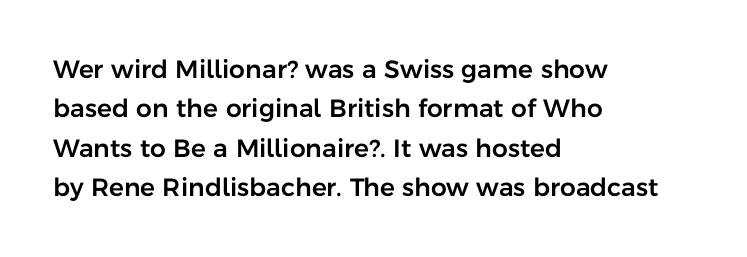
The setting favours the left margin, as ordinary paragraphs usually do. Is there any slant? The stems are plumb. A bare baseline throughout the passage. The letterforms sit shoulder to shoulder at normal distance. These lines sit exactly where default settings would place them.
